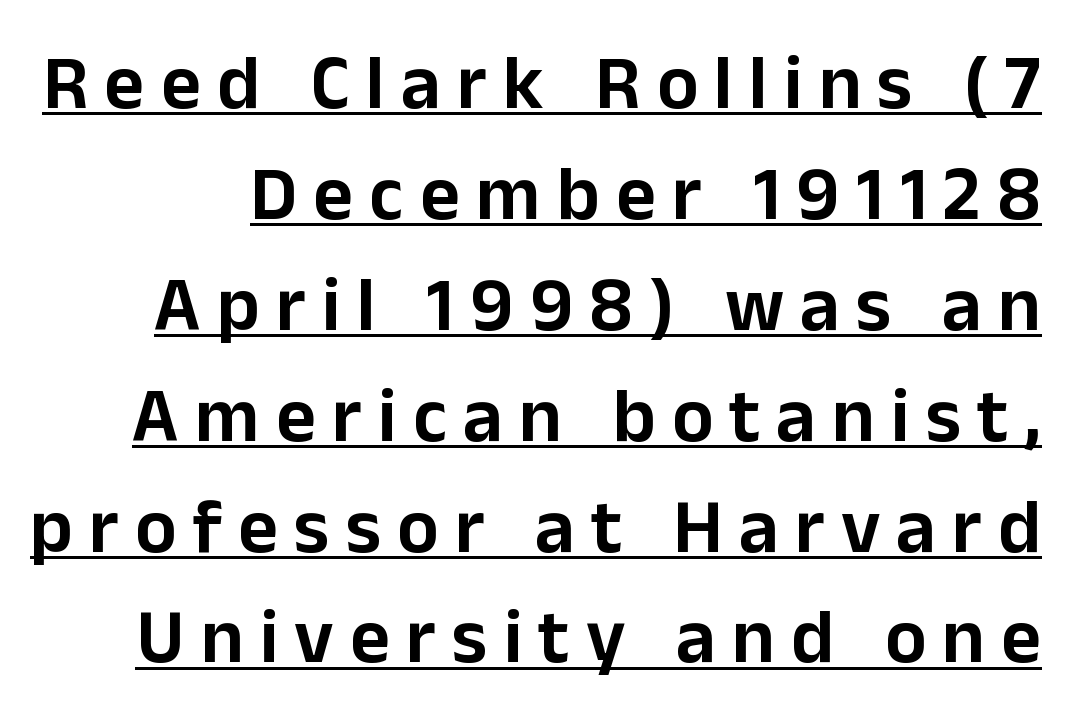
Q: Is the text italic (slanted)? A: No, it is upright.
Q: Is the typeface a serif or a sans-serif typeface? A: Sans-serif.
Q: Is the text underlined? A: Yes.
Q: Is the spacing between letters normal or unusually wide? A: Unusually wide.
Q: Is the spacing between lines tight, normal or loose? A: Normal.
Q: Width (condensed, normal, or wide)? A: Normal.
Q: Stroke contrast? A: Low.
Q: x-height? A: Medium.
Q: Monospaced? A: No.
